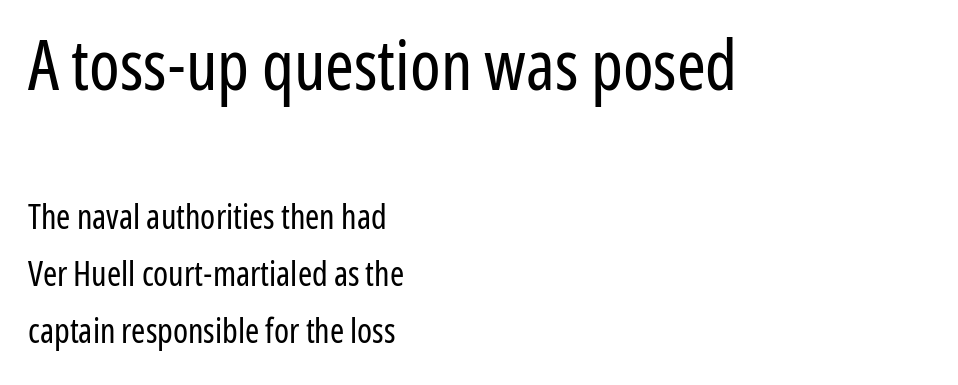
The image shows 69 px regular-weight, condensed sans-serif type, upright; set left-aligned, normal line spacing (1.67x), normal letter spacing, not underlined; the first (top) block is 2.03x larger; low stroke contrast and a medium x-height.
